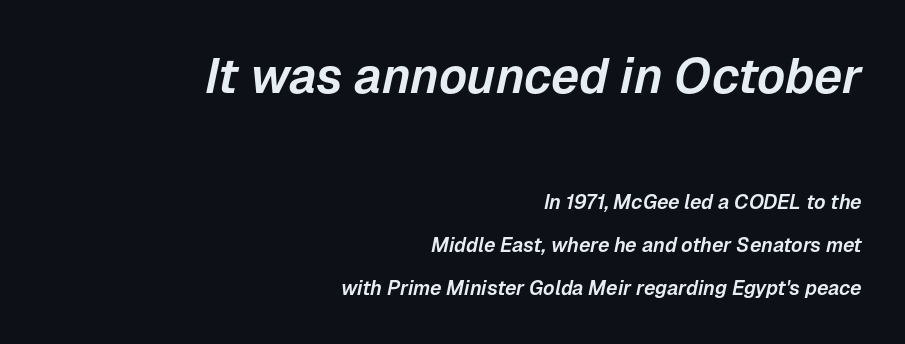
{"italic": "yes", "lean": "right", "slant_degrees": 12, "width": "normal", "stroke_contrast": "low", "x_height": "medium", "monospaced": "no", "underline": "no", "align": "right", "line_spacing": "loose", "line_spacing_ratio": 2.15, "letter_spacing": "normal", "letter_spacing_em": 0.0, "larger_block": "first", "size_ratio": 2.45, "glyph_px": 49}
